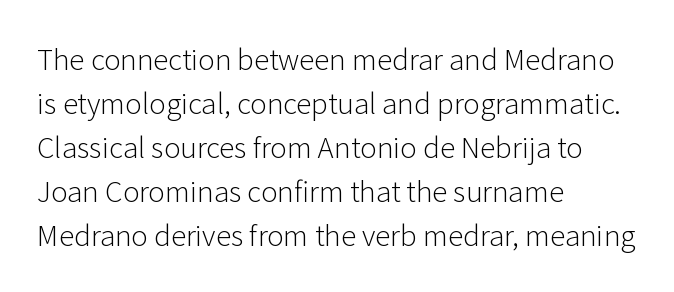
{"serif": "no", "italic": "no", "bold": "no", "weight": "light", "width": "normal", "stroke_contrast": "low", "x_height": "medium", "monospaced": "no", "underline": "no", "align": "left", "line_spacing": "normal", "line_spacing_ratio": 1.57, "letter_spacing": "normal", "letter_spacing_em": 0.0, "glyph_px": 28}
